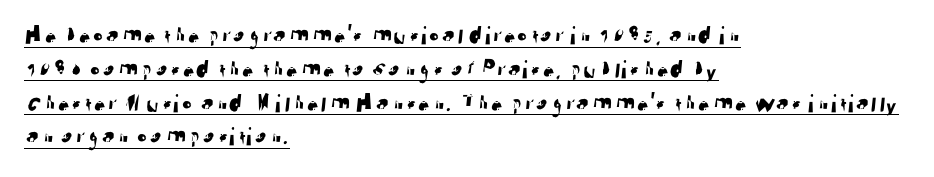
{"underline": "yes", "align": "left", "line_spacing": "normal", "line_spacing_ratio": 1.3, "letter_spacing": "normal", "letter_spacing_em": 0.0, "glyph_px": 26}
